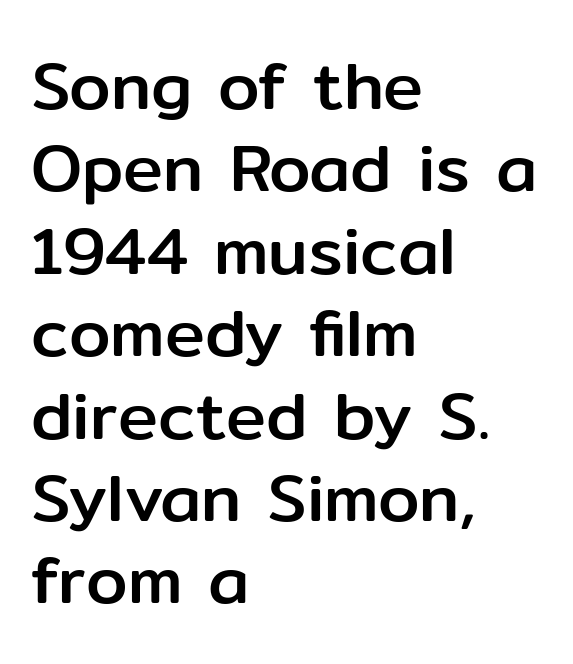
One-word summary of the alignment: left. Each letter's strokes conclude bluntly, with no projecting serifs. Note the varied advance widths — an 'i' is clearly narrower than an 'm'. If you drew a line through each stem, it would be perfectly vertical.
